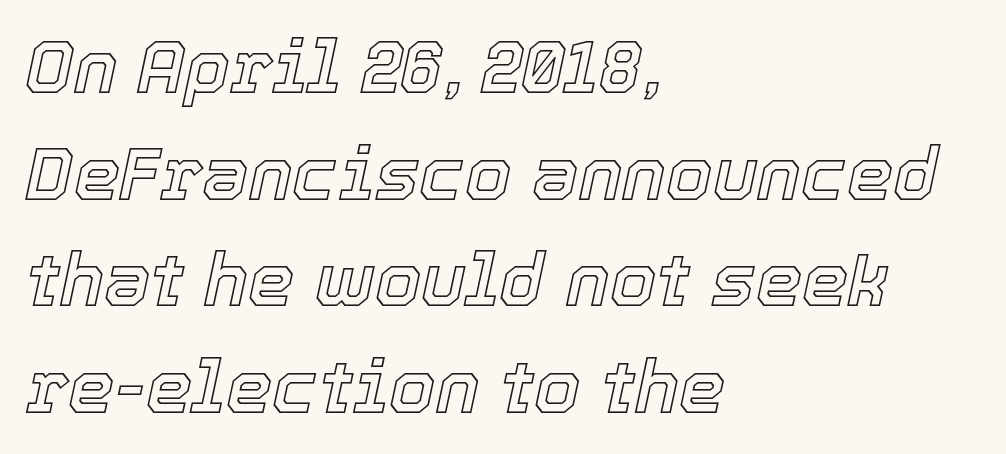
{"italic": "yes", "lean": "right", "slant_degrees": 12, "width": "normal", "x_height": "medium", "monospaced": "no", "underline": "no", "align": "left", "line_spacing": "normal", "line_spacing_ratio": 1.44, "letter_spacing": "normal", "letter_spacing_em": 0.0, "glyph_px": 74}
